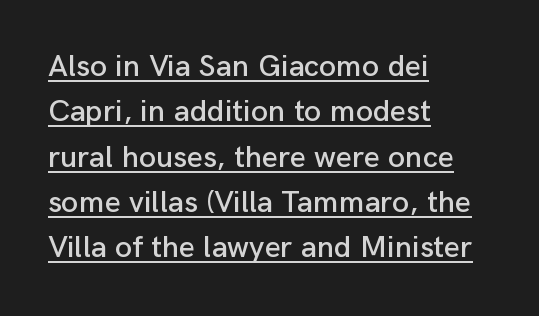
{"serif": "no", "italic": "no", "width": "normal", "stroke_contrast": "low", "x_height": "medium", "monospaced": "no", "underline": "yes", "align": "left", "line_spacing": "normal", "line_spacing_ratio": 1.46, "letter_spacing": "normal", "letter_spacing_em": 0.0, "glyph_px": 31}
